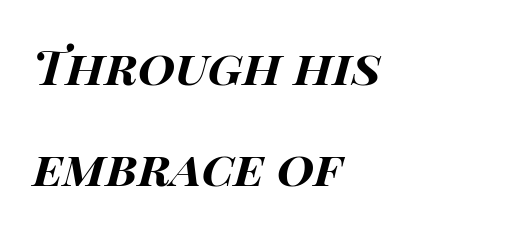
Q: Is the text bold? A: Yes.
Q: Is the text italic (slanted)? A: Yes, it leans right by about 15 degrees.
Q: Is the text underlined? A: No.
Q: How is the paragraph aligned? A: Left-aligned.
Q: Is the spacing between letters normal or unusually wide? A: Normal.
Q: Is the spacing between lines tight, normal or loose? A: Loose.
Q: Width (condensed, normal, or wide)? A: Wide.
Q: Stroke contrast? A: High.
Q: x-height? A: Large.
Q: Monospaced? A: No.
